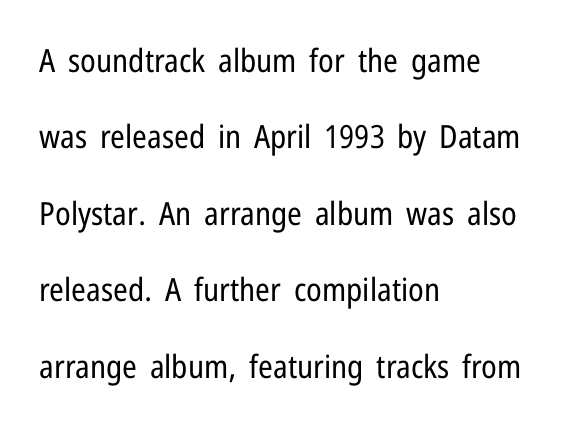
{"serif": "no", "italic": "no", "bold": "no", "weight": "regular", "width": "condensed", "stroke_contrast": "low", "x_height": "medium", "monospaced": "no", "underline": "no", "align": "left", "line_spacing": "loose", "line_spacing_ratio": 2.39, "letter_spacing": "normal", "letter_spacing_em": 0.0, "glyph_px": 32}
